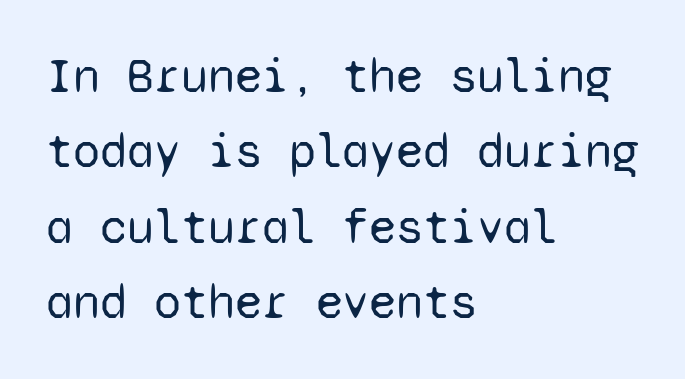
{"serif": "no", "italic": "no", "bold": "no", "weight": "regular", "width": "normal", "stroke_contrast": "low", "x_height": "medium", "monospaced": "yes", "underline": "no", "align": "left", "line_spacing": "normal", "line_spacing_ratio": 1.54, "letter_spacing": "normal", "letter_spacing_em": 0.0, "glyph_px": 49}
